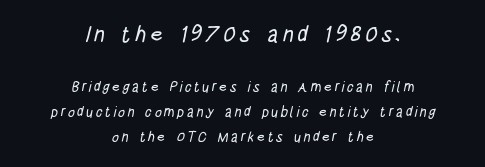
Q: Is the text underlined? A: No.
Q: How is the paragraph aligned? A: Centered.
Q: Which block of text is set in a larger size, the first (top) or the second (bottom)? A: The first (top) one.
